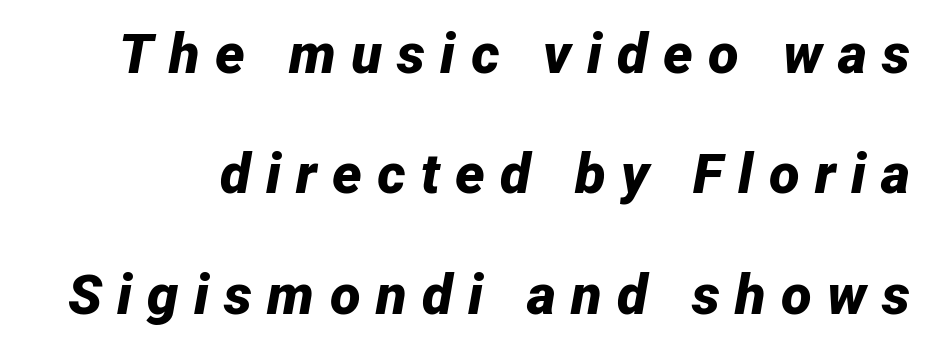
The image shows 56 px bold type, italic (leaning right); set loose line spacing (2.15x), unusually wide letter spacing (+0.27 em), not underlined; low stroke contrast and a medium x-height.
